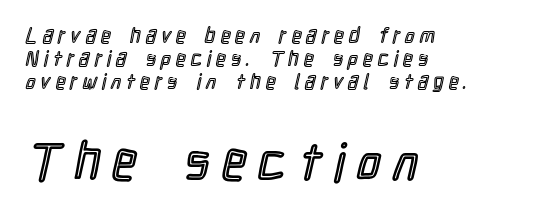
Proportional: the letters do not fall into vertical columns. You could barely slide anything between these rows. Line beginnings align vertically; line endings do not. Someone cranked the tracking dial way up on this one.
